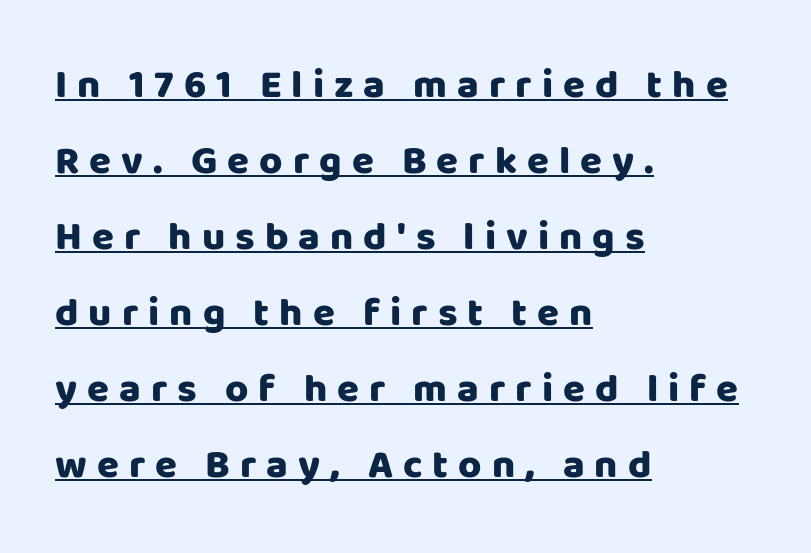
Tracking here is generous; glyphs stand well apart from one another. Compared with typical paragraphs, the rows here are farther apart. Tall strokes in this sample are plumb rather than angled. As a designer I'd log this as weight 700, bold.
